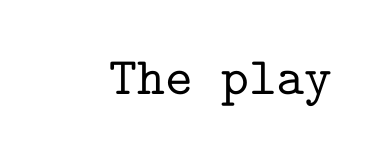
Q: Is the text italic (slanted)? A: No, it is upright.
Q: Is the typeface a serif or a sans-serif typeface? A: Serif.
Q: Is the text underlined? A: No.
Q: Is the spacing between letters normal or unusually wide? A: Normal.
Q: Width (condensed, normal, or wide)? A: Normal.
Q: Stroke contrast? A: Low.
Q: x-height? A: Medium.
Q: Monospaced? A: Yes.
